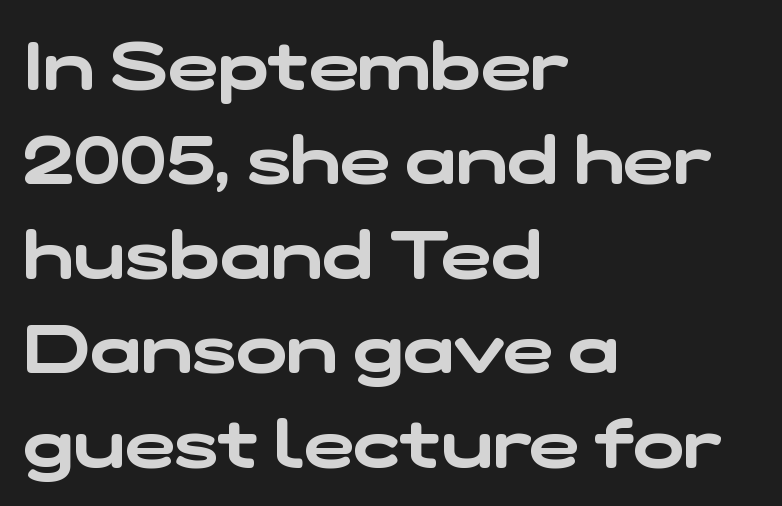
The image shows 67 px wide sans-serif type; set left-aligned, normal line spacing (1.41x), normal letter spacing, not underlined; low stroke contrast and a medium x-height.
